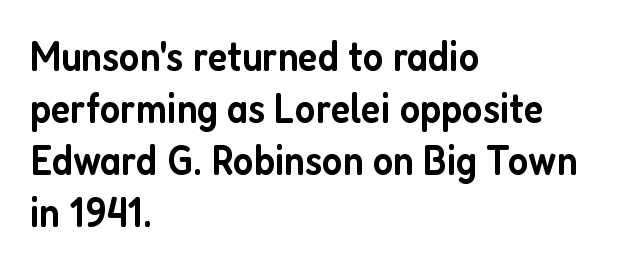
Q: Is the text bold? A: Semi-bold.
Q: Is the text italic (slanted)? A: No, it is upright.
Q: Is the typeface a serif or a sans-serif typeface? A: Sans-serif.
Q: Is the text underlined? A: No.
Q: How is the paragraph aligned? A: Left-aligned.
Q: Is the spacing between letters normal or unusually wide? A: Normal.
Q: Width (condensed, normal, or wide)? A: Condensed.
Q: Stroke contrast? A: Low.
Q: x-height? A: Medium.
Q: Monospaced? A: No.
